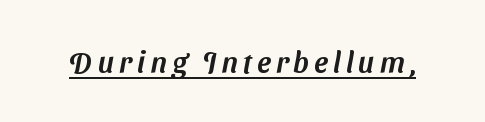
{"serif": "no", "width": "normal", "stroke_contrast": "medium", "x_height": "medium", "monospaced": "no", "underline": "yes", "glyph_px": 29}
